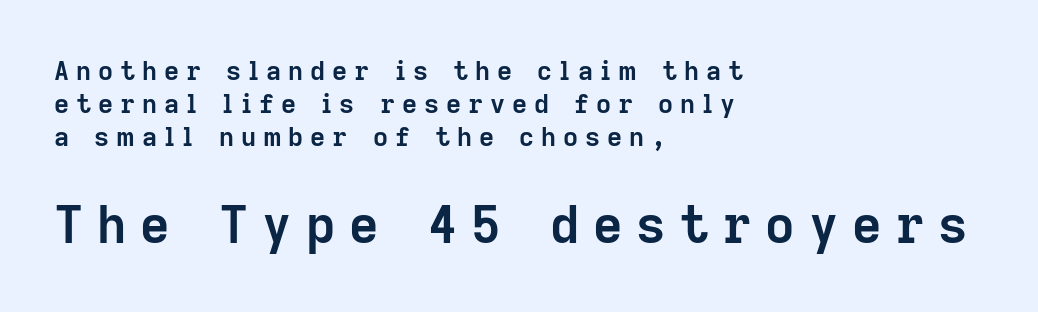
Q: Is the text bold? A: Yes.
Q: Is the text italic (slanted)? A: No, it is upright.
Q: Is the typeface a serif or a sans-serif typeface? A: Sans-serif.
Q: Is the text underlined? A: No.
Q: How is the paragraph aligned? A: Left-aligned.
Q: Is the spacing between letters normal or unusually wide? A: Unusually wide.
Q: Is the spacing between lines tight, normal or loose? A: Normal.
Q: Which block of text is set in a larger size, the first (top) or the second (bottom)? A: The second (bottom) one.
Q: Width (condensed, normal, or wide)? A: Normal.
Q: Stroke contrast? A: Low.
Q: x-height? A: Medium.
Q: Monospaced? A: No.
